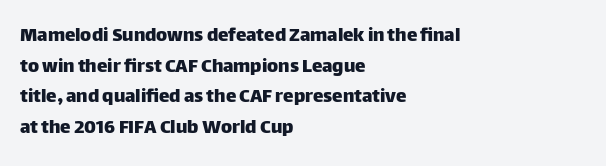
Style check: upright. Quick note: interline space is typical. This sample uses plain, unmodified letter spacing. In CSS terms this would be text-align: left.
